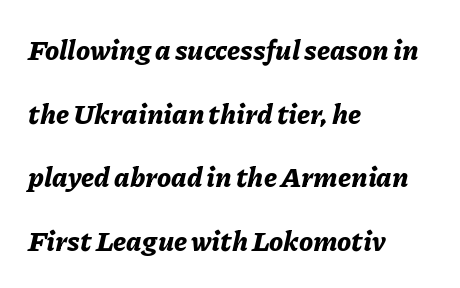
Q: Is the text bold? A: Yes.
Q: Is the text italic (slanted)? A: Yes, it leans right by about 11 degrees.
Q: Is the text underlined? A: No.
Q: How is the paragraph aligned? A: Left-aligned.
Q: Is the spacing between letters normal or unusually wide? A: Normal.
Q: Is the spacing between lines tight, normal or loose? A: Loose.
Q: Width (condensed, normal, or wide)? A: Normal.
Q: Stroke contrast? A: Low.
Q: x-height? A: Medium.
Q: Monospaced? A: No.
